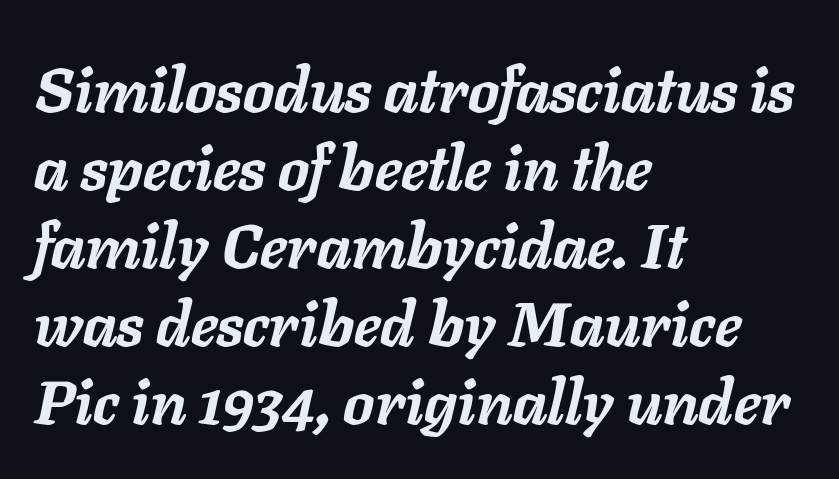
The image shows 62 px semibold type, italic (leaning right); set left-aligned, normal line spacing (1.26x), normal letter spacing, not underlined; low stroke contrast and a medium x-height.
